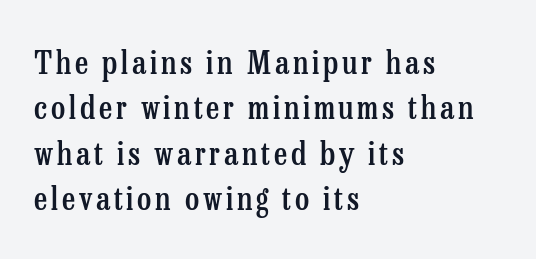
Q: Is the text bold? A: Semi-bold.
Q: Is the text italic (slanted)? A: No, it is upright.
Q: Is the typeface a serif or a sans-serif typeface? A: Serif.
Q: Is the text underlined? A: No.
Q: How is the paragraph aligned? A: Left-aligned.
Q: Is the spacing between lines tight, normal or loose? A: Normal.
Q: Width (condensed, normal, or wide)? A: Condensed.
Q: Stroke contrast? A: Low.
Q: x-height? A: Medium.
Q: Monospaced? A: No.
